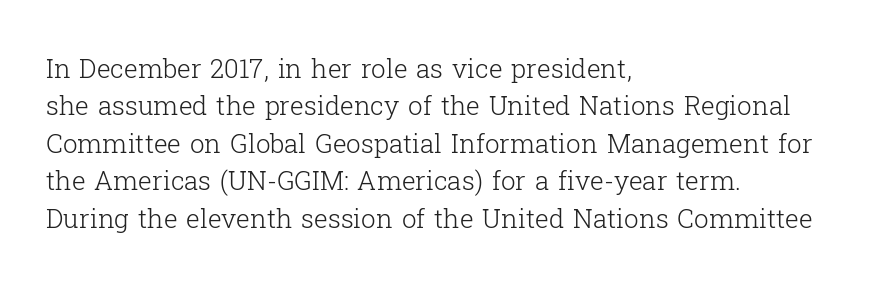
Q: Is the text bold? A: No.
Q: Is the text italic (slanted)? A: No, it is upright.
Q: Is the text underlined? A: No.
Q: How is the paragraph aligned? A: Left-aligned.
Q: Is the spacing between letters normal or unusually wide? A: Normal.
Q: Is the spacing between lines tight, normal or loose? A: Normal.
